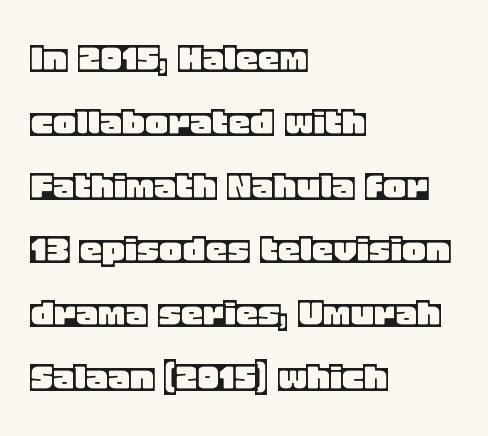
Q: Is the text italic (slanted)? A: No, it is upright.
Q: Is the text underlined? A: No.
Q: How is the paragraph aligned? A: Left-aligned.
Q: Is the spacing between letters normal or unusually wide? A: Normal.
Q: Is the spacing between lines tight, normal or loose? A: Normal.
Q: Width (condensed, normal, or wide)? A: Normal.
Q: x-height? A: Large.
Q: Monospaced? A: No.
